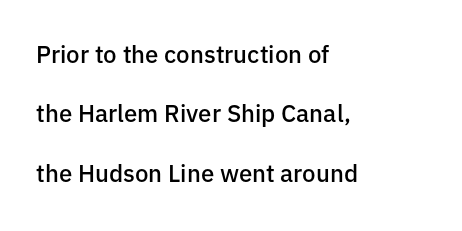
The image shows 24 px text type, upright; set left-aligned, loose line spacing (2.47x), normal letter spacing, not underlined.
